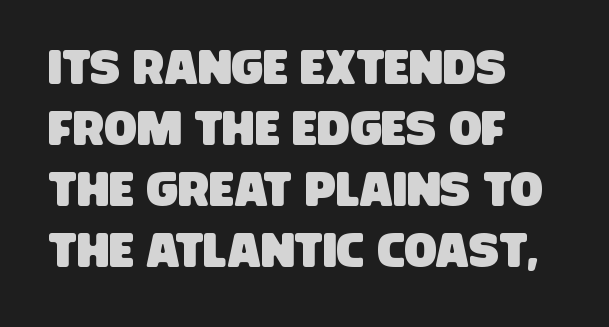
Q: Is the typeface a serif or a sans-serif typeface? A: Sans-serif.
Q: Is the text underlined? A: No.
Q: How is the paragraph aligned? A: Left-aligned.
Q: Is the spacing between letters normal or unusually wide? A: Normal.
Q: Is the spacing between lines tight, normal or loose? A: Normal.
Q: Width (condensed, normal, or wide)? A: Condensed.
Q: Stroke contrast? A: Low.
Q: x-height? A: Large.
Q: Monospaced? A: No.
